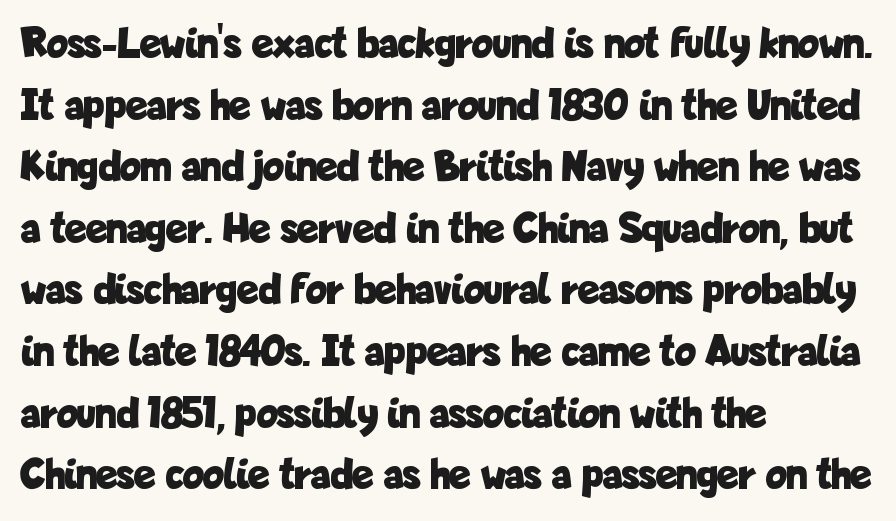
The image shows 44 px bold, condensed sans-serif type, upright; set left-aligned, normal line spacing (1.4x), normal letter spacing, not underlined; low stroke contrast and a medium x-height.
